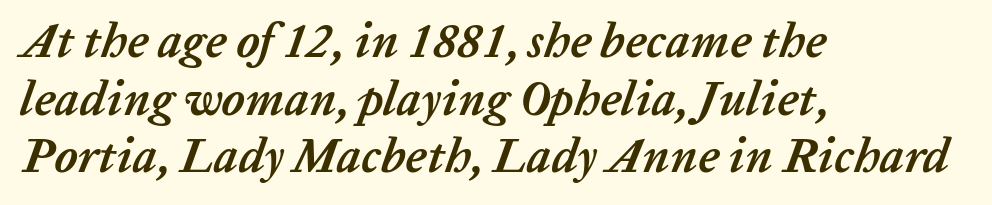
{"italic": "yes", "lean": "right", "slant_degrees": 20, "bold": "yes", "weight": "semibold", "width": "normal", "stroke_contrast": "low", "x_height": "medium", "monospaced": "no", "underline": "no", "align": "left", "line_spacing_ratio": 1.2, "letter_spacing": "normal", "letter_spacing_em": 0.0, "glyph_px": 48}
